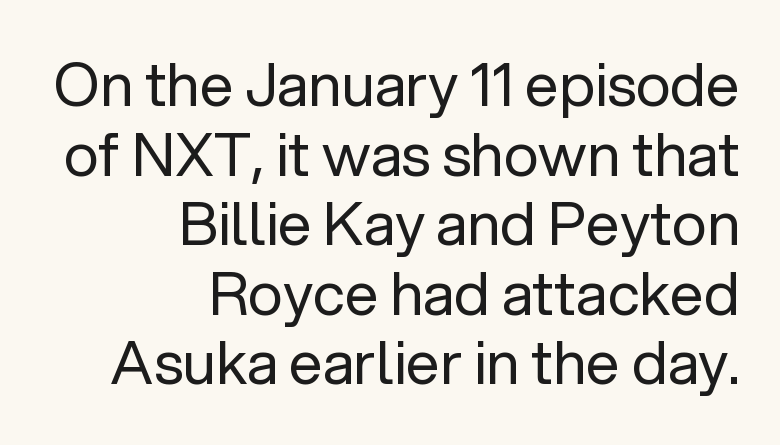
{"serif": "no", "italic": "no", "bold": "no", "weight": "regular", "width": "normal", "stroke_contrast": "low", "x_height": "medium", "monospaced": "no", "underline": "no", "align": "right", "line_spacing_ratio": 1.16, "letter_spacing": "normal", "letter_spacing_em": 0.0, "glyph_px": 60}
